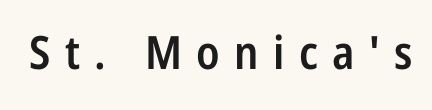
A fair bit of extra ink — the face is semibold, not bold. Anything drawn beneath the words? Only blank space. When letters stand straight like this, we call the style roman or upright. Spacing between characters has been opened up far beyond the box default. Is this a fixed-width face? No — the glyphs have proportional, varying widths. The passage shown is typeset with a sans-serif family.
